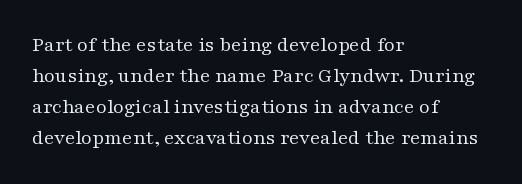
The image shows 21 px text type, upright; set left-aligned, normal line spacing (1.48x), normal letter spacing, not underlined.
